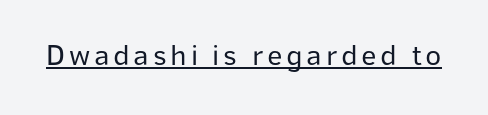
Q: Is the text bold? A: No.
Q: Is the text italic (slanted)? A: No, it is upright.
Q: Is the typeface a serif or a sans-serif typeface? A: Sans-serif.
Q: Is the text underlined? A: Yes.
Q: Width (condensed, normal, or wide)? A: Normal.
Q: Stroke contrast? A: Low.
Q: x-height? A: Medium.
Q: Monospaced? A: No.
